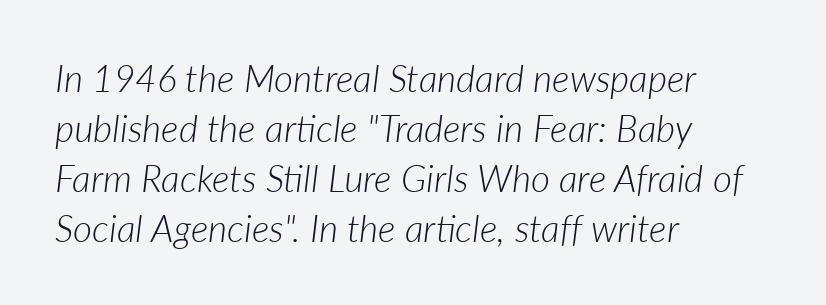
The image shows 37 px light type, italic (leaning right); set left-aligned, normal line spacing (1.35x), normal letter spacing, not underlined; low stroke contrast and a medium x-height.
